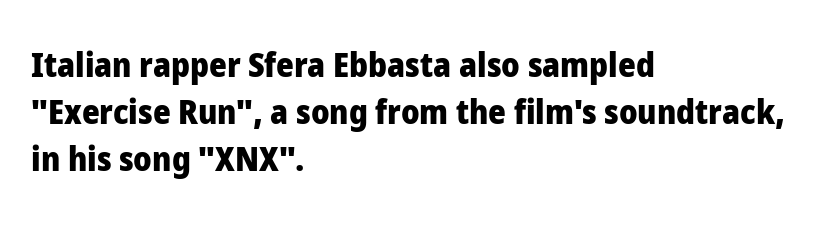
{"serif": "no", "italic": "no", "bold": "yes", "weight": "heavy", "width": "normal", "stroke_contrast": "low", "x_height": "medium", "monospaced": "no", "underline": "no", "align": "left", "line_spacing": "normal", "line_spacing_ratio": 1.38, "letter_spacing": "normal", "letter_spacing_em": 0.0, "glyph_px": 34}
